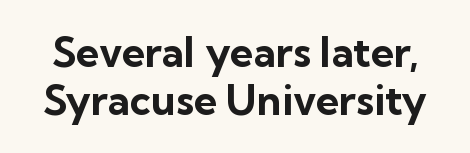
{"serif": "no", "italic": "no", "bold": "yes", "weight": "bold", "width": "normal", "stroke_contrast": "low", "x_height": "medium", "monospaced": "no", "underline": "no", "line_spacing_ratio": 1.18, "letter_spacing": "normal", "letter_spacing_em": 0.0, "glyph_px": 41}
